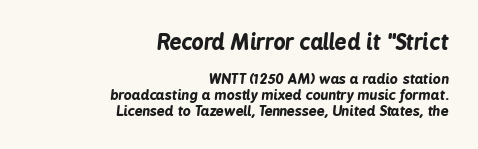
Q: Is the text bold? A: Yes.
Q: Is the text italic (slanted)? A: Yes, it leans right by about 6 degrees.
Q: Is the text underlined? A: No.
Q: How is the paragraph aligned? A: Right-aligned.
Q: Is the spacing between letters normal or unusually wide? A: Normal.
Q: Is the spacing between lines tight, normal or loose? A: Tight.
Q: Which block of text is set in a larger size, the first (top) or the second (bottom)? A: The first (top) one.
